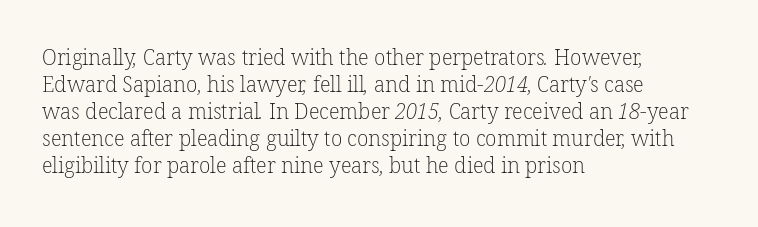
The image shows 21 px text type; set left-aligned, normal line spacing (1.29x), normal letter spacing, not underlined.
